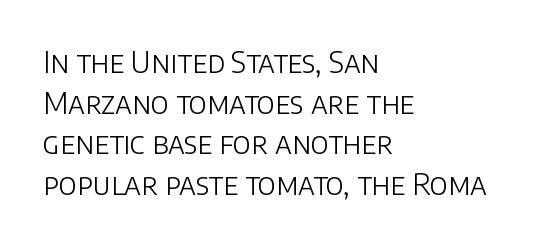
The font sits on the lighter half of the weight spectrum, regular included. These lines are composed in type without serifs. Each word holds together tightly as a unit, with standard inter-letter gaps. Plain, unruled lines of type. Ascenders rise straight up at ninety degrees.
